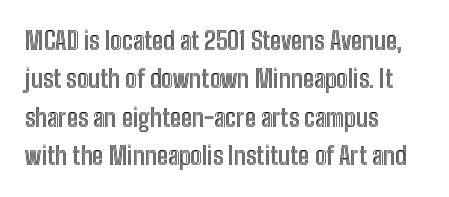
These lines stack with their left ends in a neat column. This is the regular roman posture of the typeface. Leading matches the norm, producing a regular column. No extra tracking has been applied to these lines. Type without underlining.
